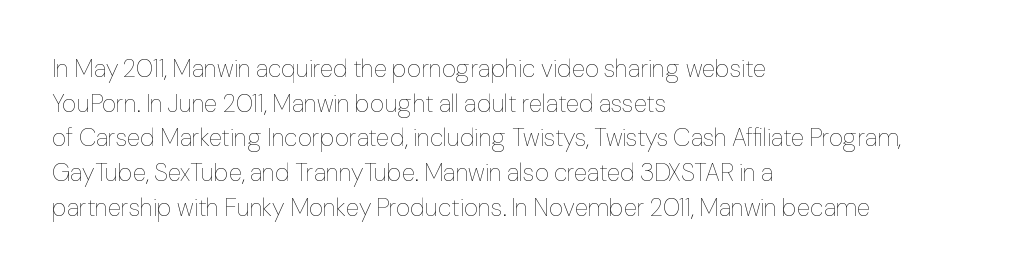
Q: Is the text bold? A: No.
Q: Is the text italic (slanted)? A: No, it is upright.
Q: Is the text underlined? A: No.
Q: How is the paragraph aligned? A: Left-aligned.
Q: Is the spacing between letters normal or unusually wide? A: Normal.
Q: Is the spacing between lines tight, normal or loose? A: Normal.
